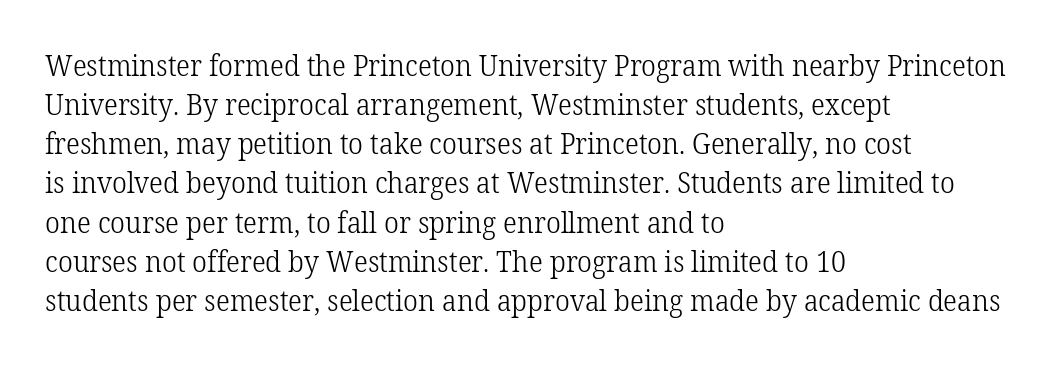
{"serif": "yes", "italic": "no", "bold": "no", "weight": "light", "width": "normal", "stroke_contrast": "low", "x_height": "medium", "monospaced": "no", "underline": "no", "align": "left", "line_spacing": "normal", "line_spacing_ratio": 1.35, "letter_spacing": "normal", "letter_spacing_em": 0.0, "glyph_px": 29}
